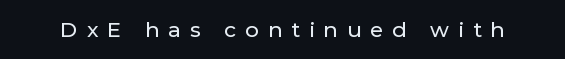
Q: Is the text italic (slanted)? A: No, it is upright.
Q: Is the text underlined? A: No.
Q: Is the spacing between letters normal or unusually wide? A: Unusually wide.
